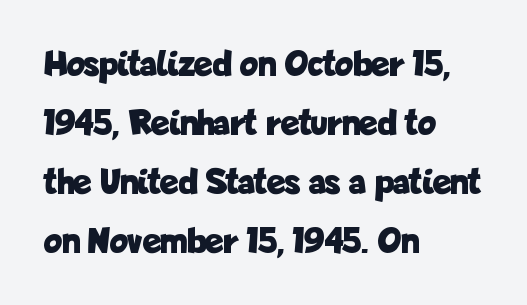
{"serif": "no", "italic": "no", "bold": "yes", "weight": "bold", "width": "condensed", "stroke_contrast": "low", "x_height": "medium", "monospaced": "no", "underline": "no", "align": "left", "line_spacing": "normal", "line_spacing_ratio": 1.55, "letter_spacing": "normal", "letter_spacing_em": 0.0, "glyph_px": 38}
